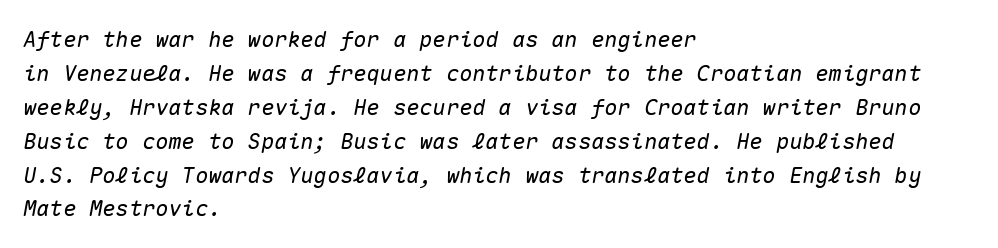
The specimen reads as italic at a glance. Underlining? Definitely not there. The vertical gap from one line to the next is medium. The lines are quadded left.
